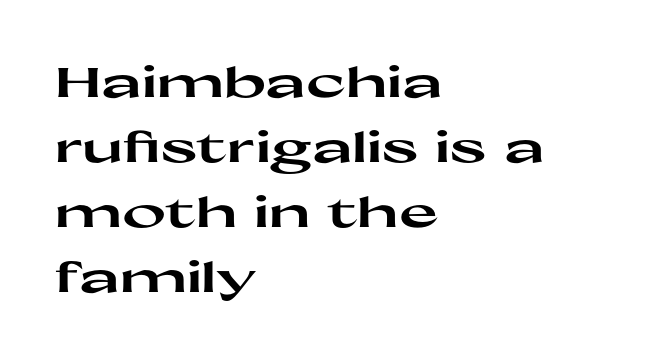
Q: Is the text bold? A: Yes.
Q: Is the text italic (slanted)? A: No, it is upright.
Q: Is the typeface a serif or a sans-serif typeface? A: Sans-serif.
Q: Is the text underlined? A: No.
Q: How is the paragraph aligned? A: Left-aligned.
Q: Is the spacing between letters normal or unusually wide? A: Normal.
Q: Is the spacing between lines tight, normal or loose? A: Normal.
Q: Width (condensed, normal, or wide)? A: Wide.
Q: Stroke contrast? A: High.
Q: x-height? A: Medium.
Q: Monospaced? A: No.
